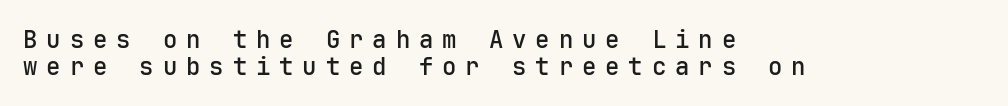
Each line starts at the same left margin while the right side varies. Has an underline been added? It has not. Horizontal bands of white between lines are thin slivers. Does extra space separate the letters? Yes, quite a lot of it.
